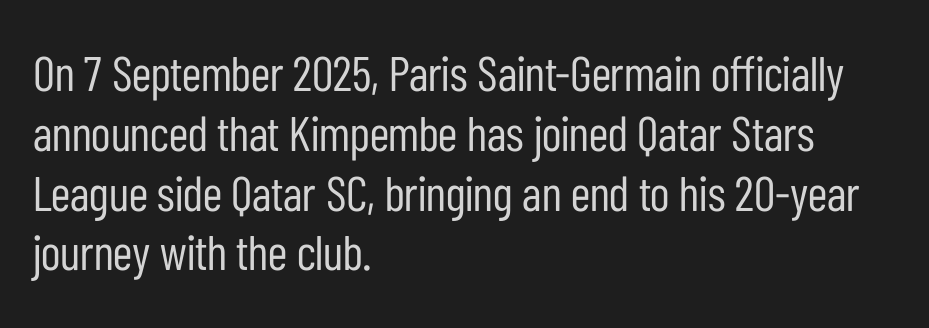
{"serif": "no", "italic": "no", "bold": "no", "weight": "regular", "width": "condensed", "stroke_contrast": "low", "x_height": "medium", "monospaced": "no", "underline": "no", "align": "left", "line_spacing_ratio": 1.22, "letter_spacing": "normal", "letter_spacing_em": 0.0, "glyph_px": 49}
